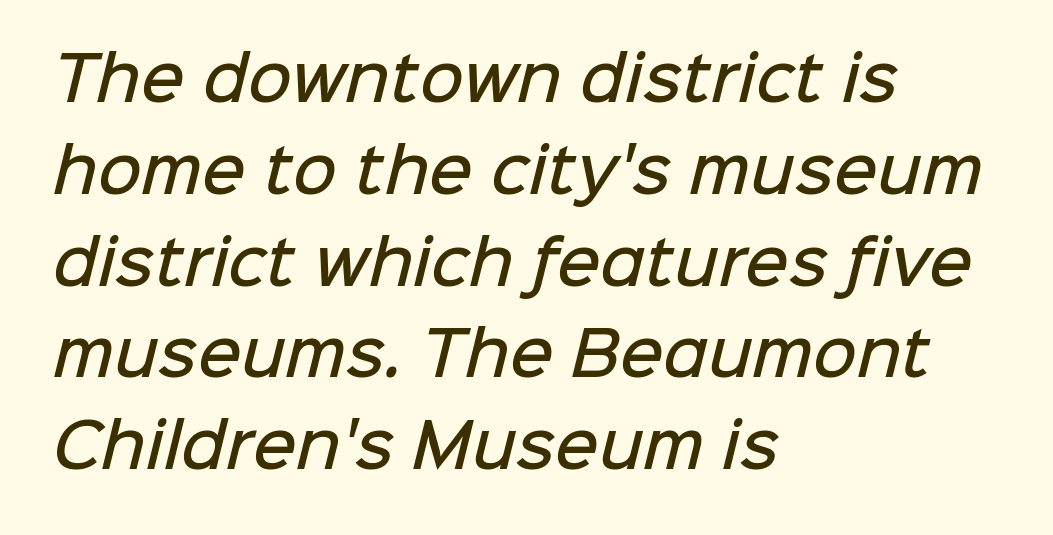
Q: Is the text bold? A: Semi-bold.
Q: Is the typeface a serif or a sans-serif typeface? A: Sans-serif.
Q: Is the text underlined? A: No.
Q: How is the paragraph aligned? A: Left-aligned.
Q: Is the spacing between letters normal or unusually wide? A: Normal.
Q: Is the spacing between lines tight, normal or loose? A: Normal.
Q: Width (condensed, normal, or wide)? A: Normal.
Q: Stroke contrast? A: Low.
Q: x-height? A: Medium.
Q: Monospaced? A: No.
